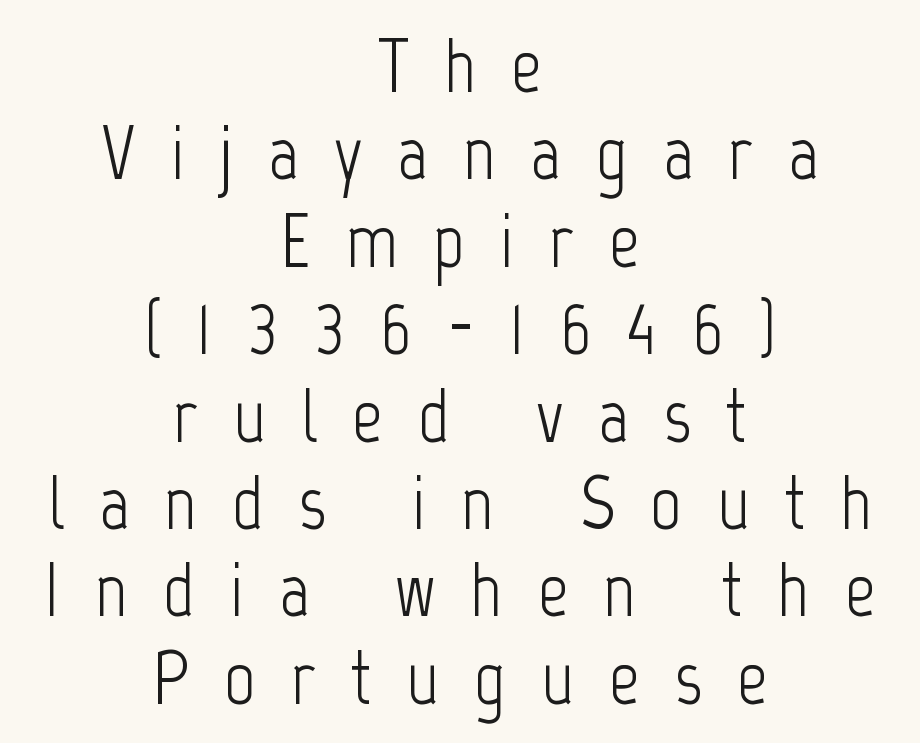
The image shows 76 px light, condensed sans-serif type, upright; set centered, tight line spacing (1.15x), unusually wide letter spacing (+0.46 em), not underlined; low stroke contrast and a medium x-height.
